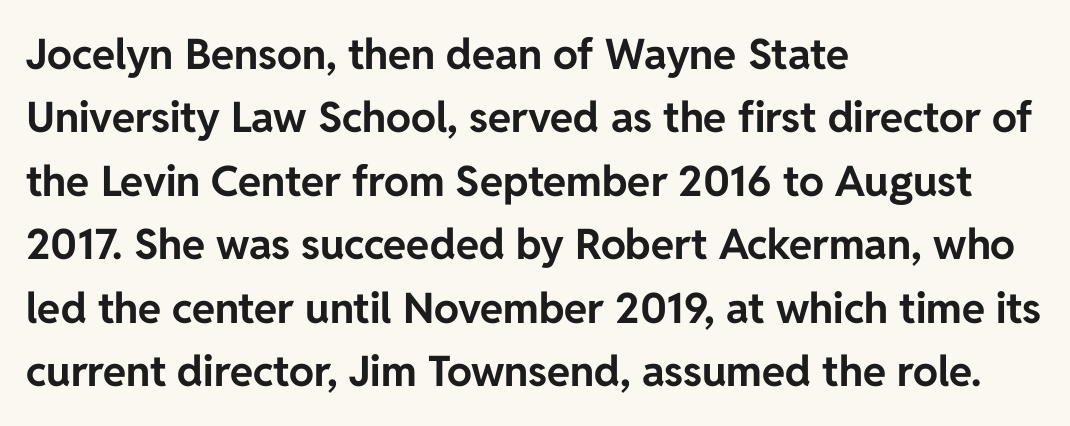
Pretty heavy lettering here — definitely bold. Leading: standard. The compositor pushed each line to the left boundary. Italic? Not at all — the glyphs are vertical. A typesetter would label this face a sans.
